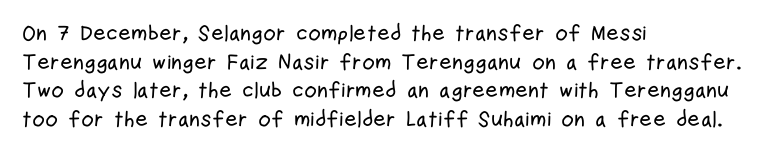
A normal amount of white space separates one row of letters from the next. Unmarked baselines from the first word to the last. These lines were composed using upright roman letters. Compared with typical body copy, the letter spacing here is the same. Line beginnings align vertically; line endings do not.
